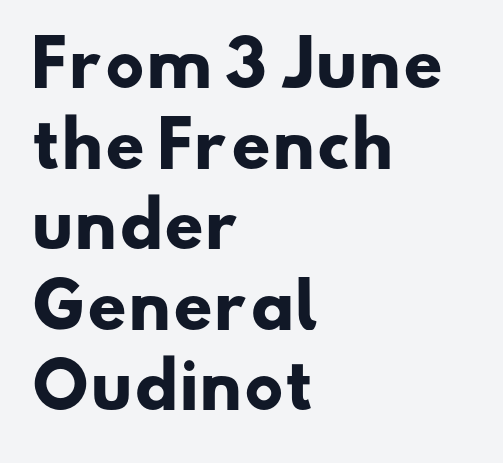
Q: Is the text bold? A: Yes.
Q: Is the typeface a serif or a sans-serif typeface? A: Sans-serif.
Q: Is the text underlined? A: No.
Q: How is the paragraph aligned? A: Left-aligned.
Q: Is the spacing between letters normal or unusually wide? A: Normal.
Q: Is the spacing between lines tight, normal or loose? A: Normal.
Q: Width (condensed, normal, or wide)? A: Wide.
Q: Stroke contrast? A: Low.
Q: x-height? A: Small.
Q: Monospaced? A: No.
